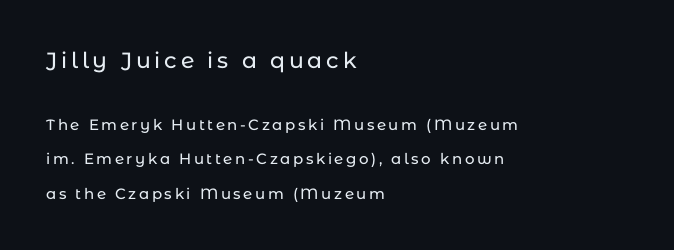
Q: Is the text italic (slanted)? A: No, it is upright.
Q: Is the text underlined? A: No.
Q: How is the paragraph aligned? A: Left-aligned.
Q: Is the spacing between lines tight, normal or loose? A: Loose.
Q: Which block of text is set in a larger size, the first (top) or the second (bottom)? A: The first (top) one.
